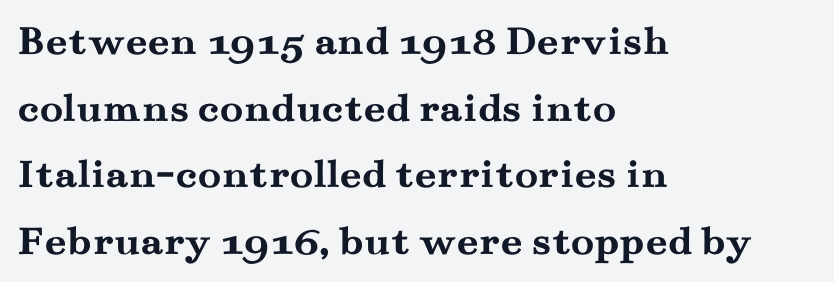
Q: Is the text bold? A: Yes.
Q: Is the text italic (slanted)? A: No, it is upright.
Q: Is the typeface a serif or a sans-serif typeface? A: Serif.
Q: Is the text underlined? A: No.
Q: How is the paragraph aligned? A: Left-aligned.
Q: Is the spacing between letters normal or unusually wide? A: Normal.
Q: Is the spacing between lines tight, normal or loose? A: Normal.
Q: Width (condensed, normal, or wide)? A: Wide.
Q: Stroke contrast? A: Medium.
Q: x-height? A: Small.
Q: Monospaced? A: No.
